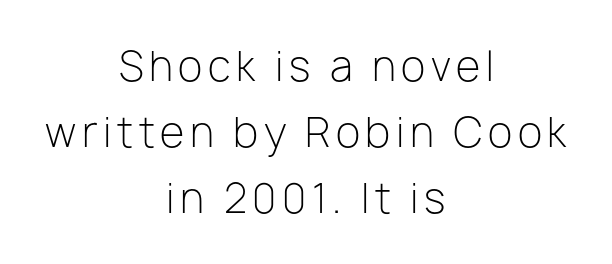
{"serif": "no", "italic": "no", "bold": "no", "weight": "light", "width": "normal", "stroke_contrast": "low", "x_height": "medium", "monospaced": "no", "underline": "no", "align": "center", "line_spacing": "normal", "line_spacing_ratio": 1.65, "glyph_px": 40}
